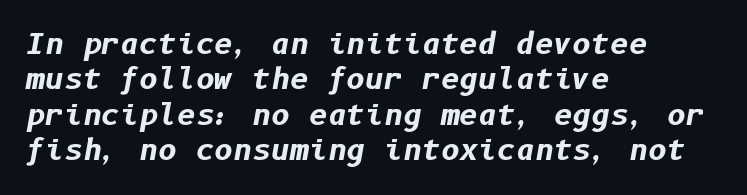
Q: Is the text bold? A: Yes.
Q: Is the text italic (slanted)? A: Yes, it leans right by about 10 degrees.
Q: Is the text underlined? A: No.
Q: How is the paragraph aligned? A: Left-aligned.
Q: Is the spacing between letters normal or unusually wide? A: Normal.
Q: Width (condensed, normal, or wide)? A: Normal.
Q: Stroke contrast? A: Low.
Q: x-height? A: Medium.
